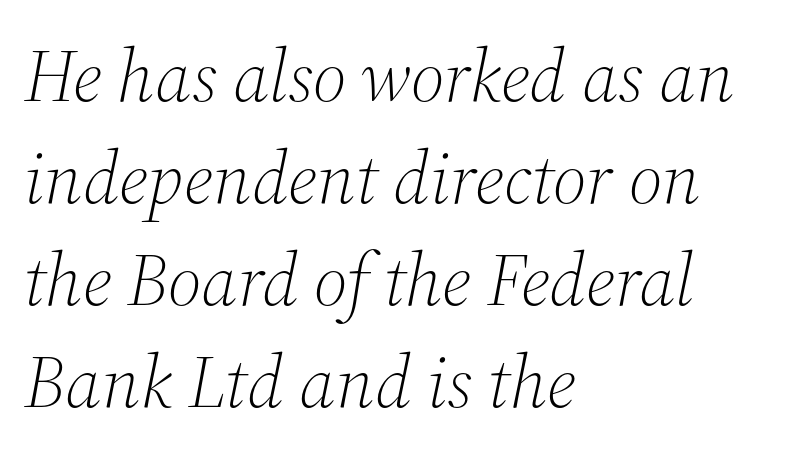
Q: Is the text bold? A: No.
Q: Is the text italic (slanted)? A: Yes, it leans right by about 12 degrees.
Q: Is the typeface a serif or a sans-serif typeface? A: Serif.
Q: Is the text underlined? A: No.
Q: How is the paragraph aligned? A: Left-aligned.
Q: Is the spacing between letters normal or unusually wide? A: Normal.
Q: Is the spacing between lines tight, normal or loose? A: Normal.
Q: Width (condensed, normal, or wide)? A: Normal.
Q: Stroke contrast? A: Medium.
Q: x-height? A: Medium.
Q: Monospaced? A: No.
